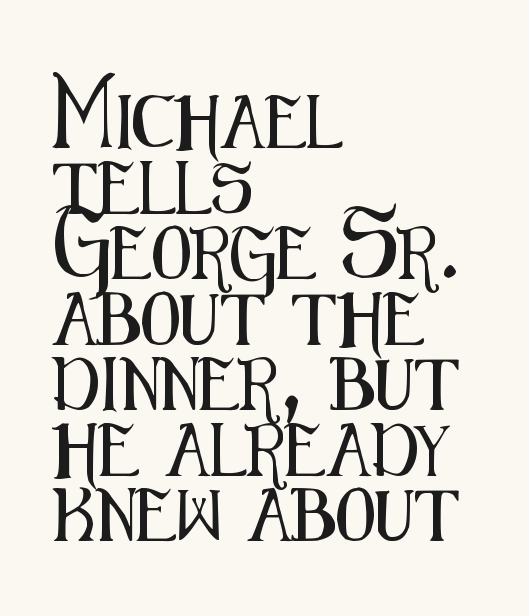
The image shows 52 px condensed type, upright; set left-aligned, normal line spacing (1.26x), normal letter spacing, not underlined; medium stroke contrast and a medium x-height.
